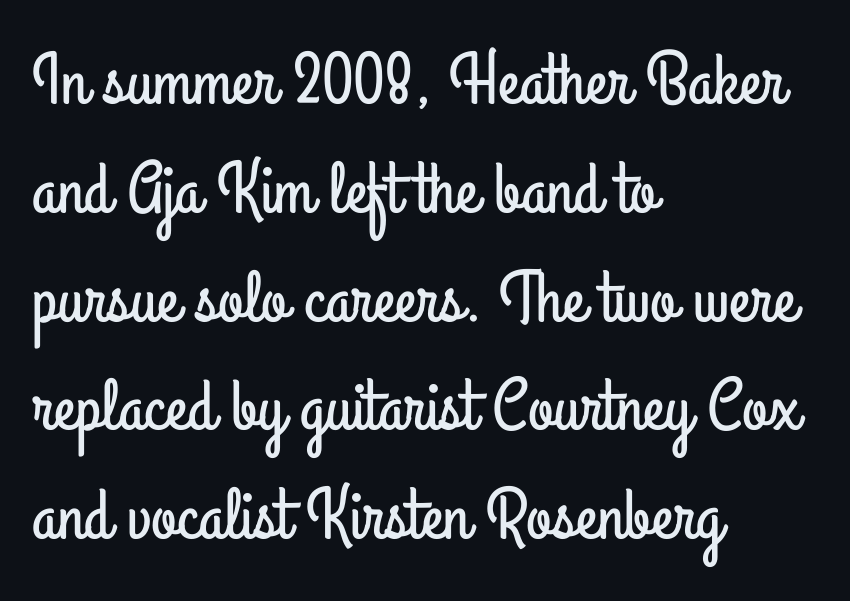
The axis of the letterforms is exactly vertical. A bare baseline throughout the passage. Rows of type keep a routine distance in the vertical direction. Every row of glyphs begins at an identical x-position on the left. Character widths vary here, with narrow letters taking less room than wide ones. Each word holds together tightly as a unit, with standard inter-letter gaps.
